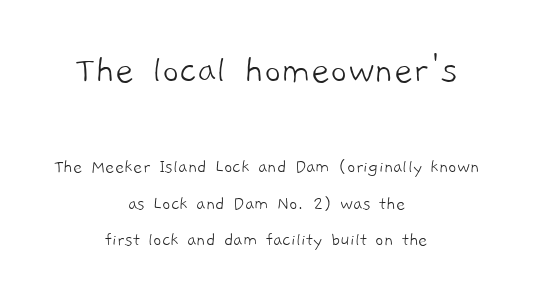
Q: Is the text bold? A: No.
Q: Is the typeface a serif or a sans-serif typeface? A: Sans-serif.
Q: Is the text underlined? A: No.
Q: How is the paragraph aligned? A: Centered.
Q: Is the spacing between letters normal or unusually wide? A: Normal.
Q: Which block of text is set in a larger size, the first (top) or the second (bottom)? A: The first (top) one.
Q: Width (condensed, normal, or wide)? A: Normal.
Q: Stroke contrast? A: Low.
Q: x-height? A: Medium.
Q: Monospaced? A: No.
